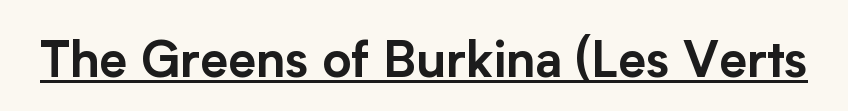
Looks like regular typesetting: each glyph gets only the width it needs. The gaps between neighbouring characters are ordinary and unremarkable. Typographically, this falls in the sans-serif category. Honestly, the underline is the first thing you notice here. You can tell it's not italic because the verticals are truly vertical.
